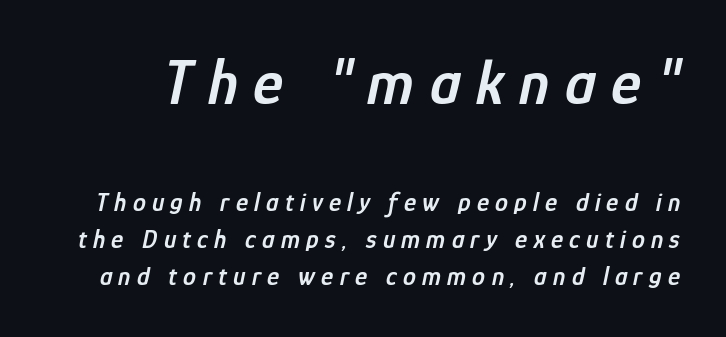
{"italic": "yes", "lean": "right", "slant_degrees": 12, "bold": "semi", "weight": "semibold", "width": "condensed", "stroke_contrast": "low", "x_height": "medium", "monospaced": "no", "underline": "no", "line_spacing": "normal", "line_spacing_ratio": 1.41, "letter_spacing": "wide", "letter_spacing_em": 0.24, "larger_block": "first", "size_ratio": 2.46, "glyph_px": 64}
